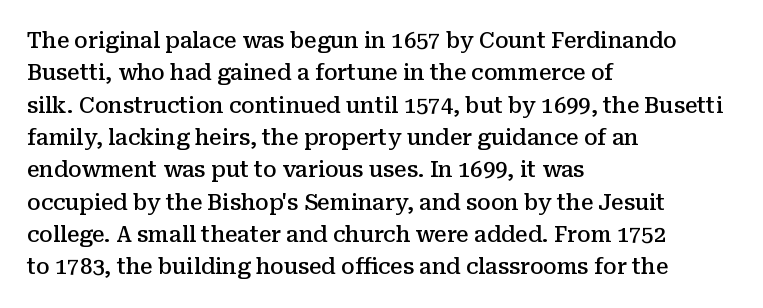
Q: Is the text bold? A: Semi-bold.
Q: Is the text italic (slanted)? A: No, it is upright.
Q: Is the text underlined? A: No.
Q: How is the paragraph aligned? A: Left-aligned.
Q: Is the spacing between letters normal or unusually wide? A: Normal.
Q: Is the spacing between lines tight, normal or loose? A: Normal.
